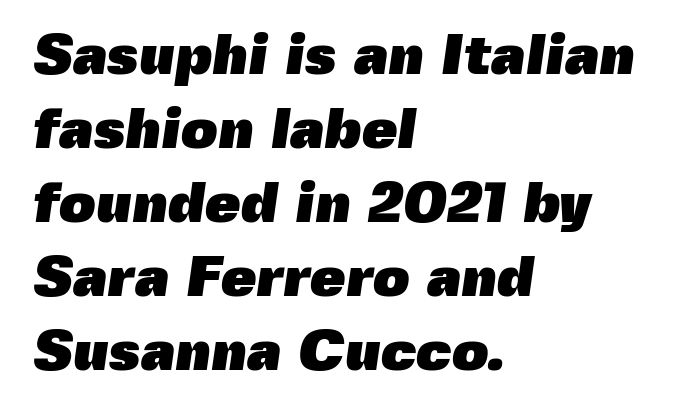
Q: Is the text bold? A: Yes.
Q: Is the typeface a serif or a sans-serif typeface? A: Sans-serif.
Q: Is the text underlined? A: No.
Q: How is the paragraph aligned? A: Left-aligned.
Q: Is the spacing between letters normal or unusually wide? A: Normal.
Q: Is the spacing between lines tight, normal or loose? A: Normal.
Q: Width (condensed, normal, or wide)? A: Normal.
Q: x-height? A: Medium.
Q: Monospaced? A: No.
